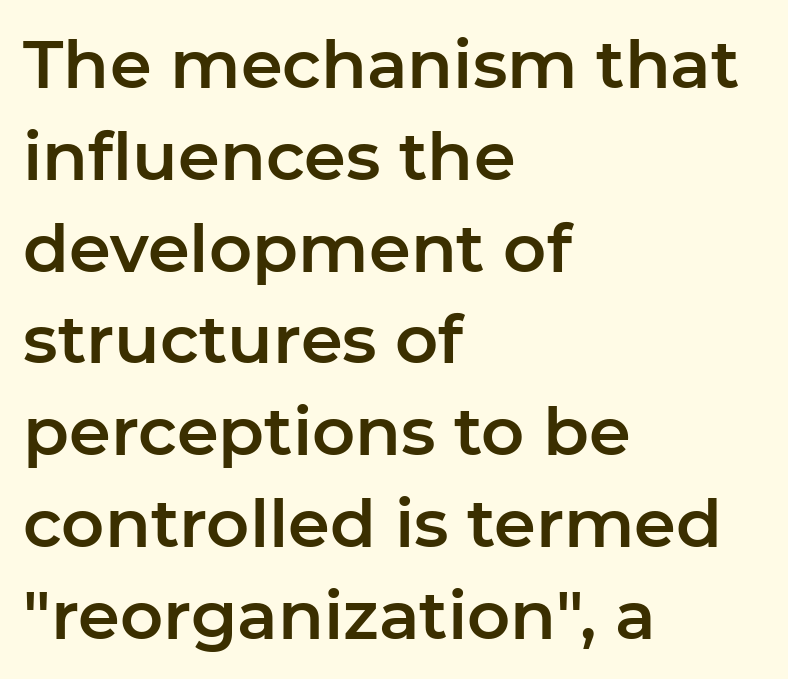
The image shows 67 px sans-serif type, upright; set left-aligned, normal line spacing (1.37x), normal letter spacing, not underlined; low stroke contrast and a medium x-height.
